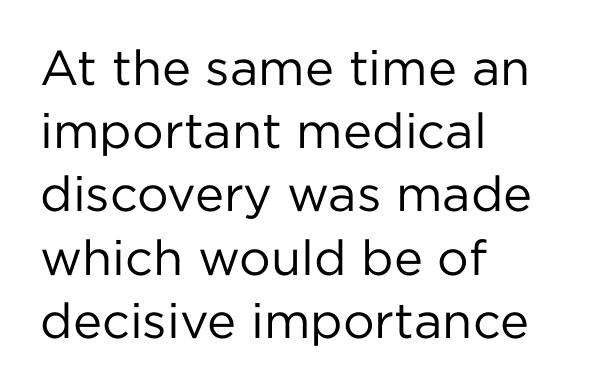
The image shows 49 px regular-weight sans-serif type, upright; set left-aligned, normal line spacing (1.29x), normal letter spacing, not underlined; low stroke contrast and a medium x-height.
